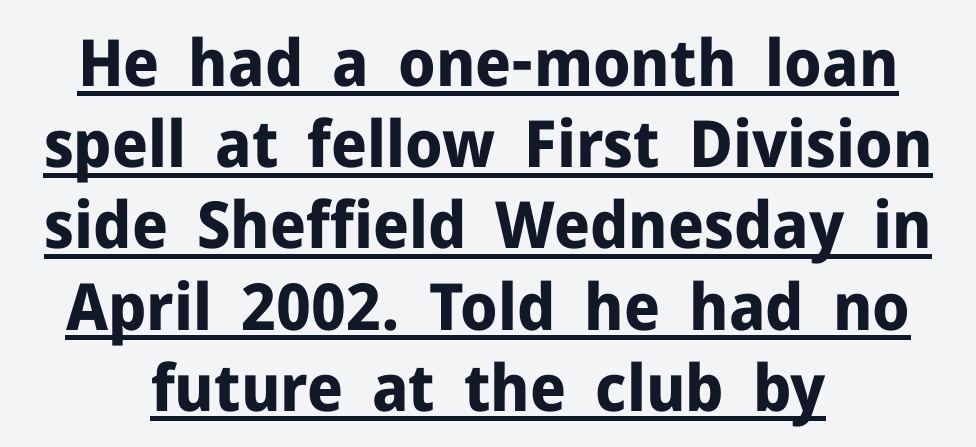
Q: Is the text bold? A: Yes.
Q: Is the text italic (slanted)? A: No, it is upright.
Q: Is the typeface a serif or a sans-serif typeface? A: Sans-serif.
Q: Is the text underlined? A: Yes.
Q: How is the paragraph aligned? A: Centered.
Q: Is the spacing between letters normal or unusually wide? A: Normal.
Q: Is the spacing between lines tight, normal or loose? A: Normal.
Q: Width (condensed, normal, or wide)? A: Normal.
Q: Stroke contrast? A: Low.
Q: x-height? A: Medium.
Q: Monospaced? A: No.
